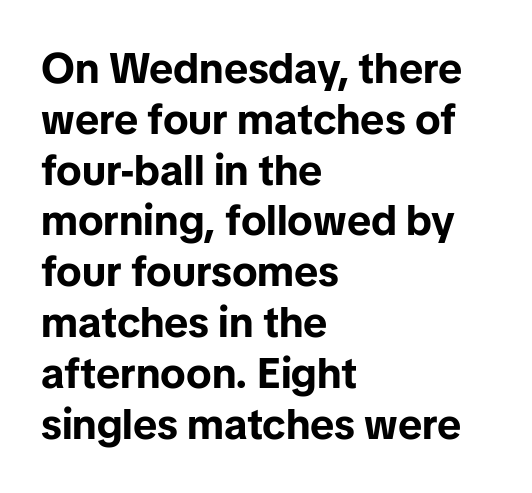
Q: Is the text bold? A: Yes.
Q: Is the text italic (slanted)? A: No, it is upright.
Q: Is the typeface a serif or a sans-serif typeface? A: Sans-serif.
Q: Is the text underlined? A: No.
Q: How is the paragraph aligned? A: Left-aligned.
Q: Is the spacing between letters normal or unusually wide? A: Normal.
Q: Width (condensed, normal, or wide)? A: Normal.
Q: Stroke contrast? A: Low.
Q: x-height? A: Medium.
Q: Monospaced? A: No.
